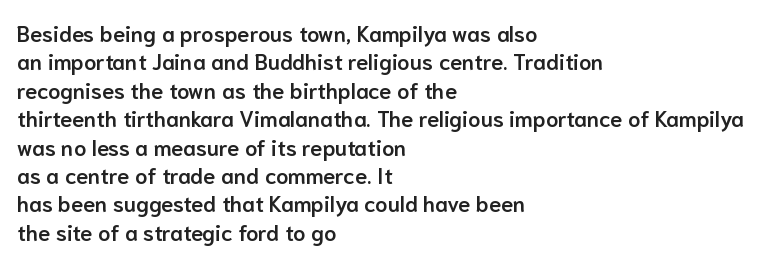
{"italic": "no", "bold": "semi", "underline": "no", "align": "left", "line_spacing": "normal", "line_spacing_ratio": 1.29, "letter_spacing": "normal", "letter_spacing_em": 0.0, "glyph_px": 22}
